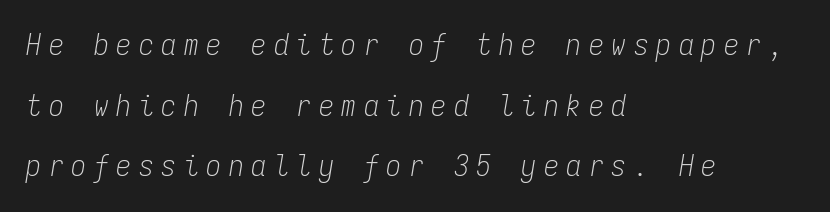
{"italic": "yes", "lean": "right", "slant_degrees": 9, "bold": "no", "weight": "light", "width": "condensed", "stroke_contrast": "low", "x_height": "medium", "monospaced": "yes", "underline": "no", "align": "left", "line_spacing": "loose", "line_spacing_ratio": 2.02, "letter_spacing": "wide", "letter_spacing_em": 0.25, "glyph_px": 30}
